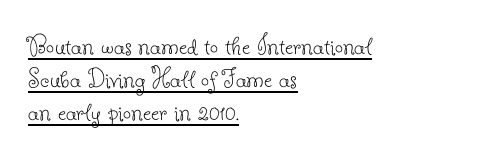
{"serif": "yes", "italic": "no", "bold": "no", "weight": "thin", "width": "normal", "stroke_contrast": "low", "x_height": "small", "monospaced": "no", "underline": "yes", "align": "left", "line_spacing": "tight", "line_spacing_ratio": 1.14, "letter_spacing": "normal", "letter_spacing_em": 0.0, "glyph_px": 29}
